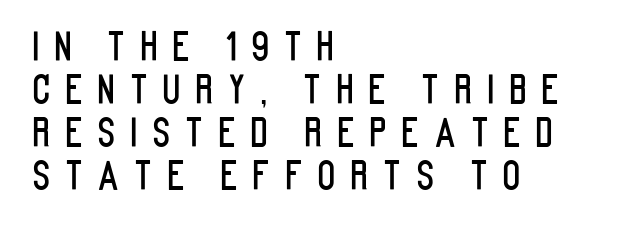
Q: Is the text italic (slanted)? A: No, it is upright.
Q: Is the typeface a serif or a sans-serif typeface? A: Sans-serif.
Q: Is the text underlined? A: No.
Q: How is the paragraph aligned? A: Left-aligned.
Q: Is the spacing between letters normal or unusually wide? A: Unusually wide.
Q: Is the spacing between lines tight, normal or loose? A: Tight.
Q: Width (condensed, normal, or wide)? A: Condensed.
Q: Stroke contrast? A: Low.
Q: x-height? A: Large.
Q: Monospaced? A: No.
